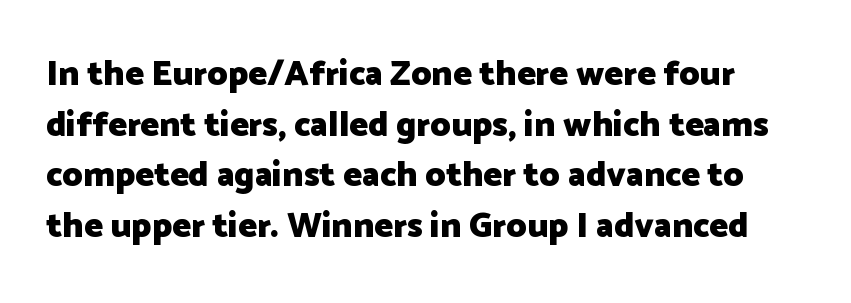
A bare baseline throughout the passage. Style check: upright. Students, this is bold: see how much ink each stroke carries. The glyphs in this specimen are sans serif. Here the designer chose a conventional face with non-uniform glyph widths.
